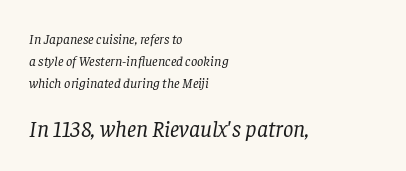
Q: Is the text bold? A: No.
Q: Is the text italic (slanted)? A: Yes, it leans right by about 8 degrees.
Q: Is the text underlined? A: No.
Q: How is the paragraph aligned? A: Left-aligned.
Q: Is the spacing between letters normal or unusually wide? A: Normal.
Q: Is the spacing between lines tight, normal or loose? A: Normal.
Q: Which block of text is set in a larger size, the first (top) or the second (bottom)? A: The second (bottom) one.
